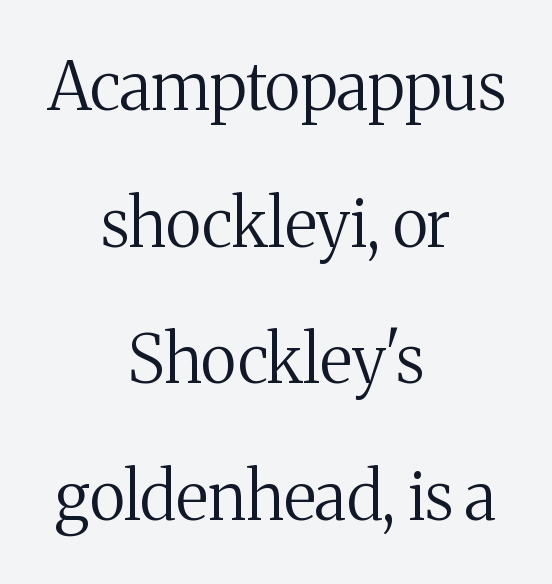
{"serif": "yes", "italic": "no", "bold": "no", "weight": "regular", "width": "normal", "stroke_contrast": "medium", "x_height": "medium", "monospaced": "no", "underline": "no", "align": "center", "line_spacing": "loose", "line_spacing_ratio": 2.07, "letter_spacing": "normal", "letter_spacing_em": 0.0, "glyph_px": 66}
